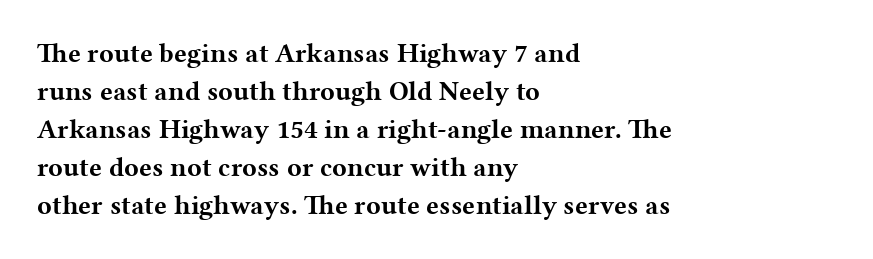
{"italic": "no", "bold": "yes", "underline": "no", "align": "left", "line_spacing": "normal", "line_spacing_ratio": 1.41, "letter_spacing": "normal", "letter_spacing_em": 0.0, "glyph_px": 27}
